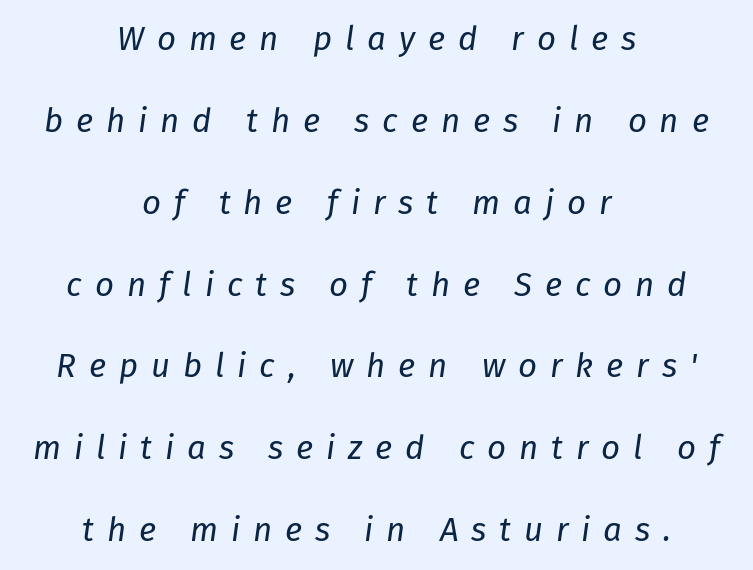
The image shows 33 px regular-weight type, italic (leaning right); set centered, loose line spacing (2.48x), unusually wide letter spacing (+0.39 em), not underlined; low stroke contrast and a medium x-height.
